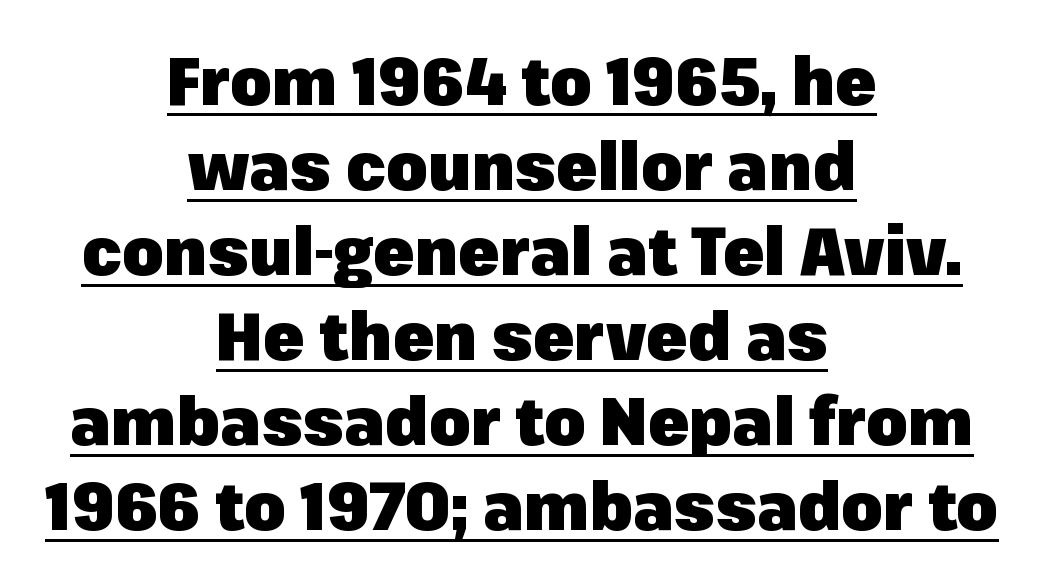
{"serif": "no", "italic": "no", "bold": "yes", "weight": "heavy", "width": "normal", "stroke_contrast": "low", "x_height": "medium", "monospaced": "no", "underline": "yes", "align": "center", "line_spacing": "normal", "line_spacing_ratio": 1.27, "letter_spacing": "normal", "letter_spacing_em": 0.0, "glyph_px": 67}
